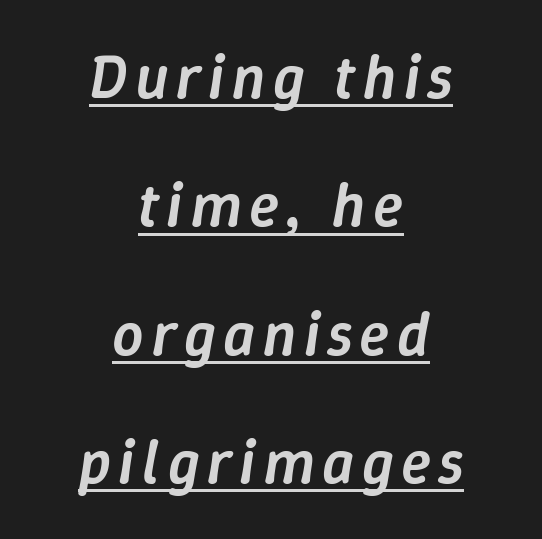
The image shows 62 px semibold type, italic (leaning right); set centered, loose line spacing (2.07x), underlined; low stroke contrast and a medium x-height.
